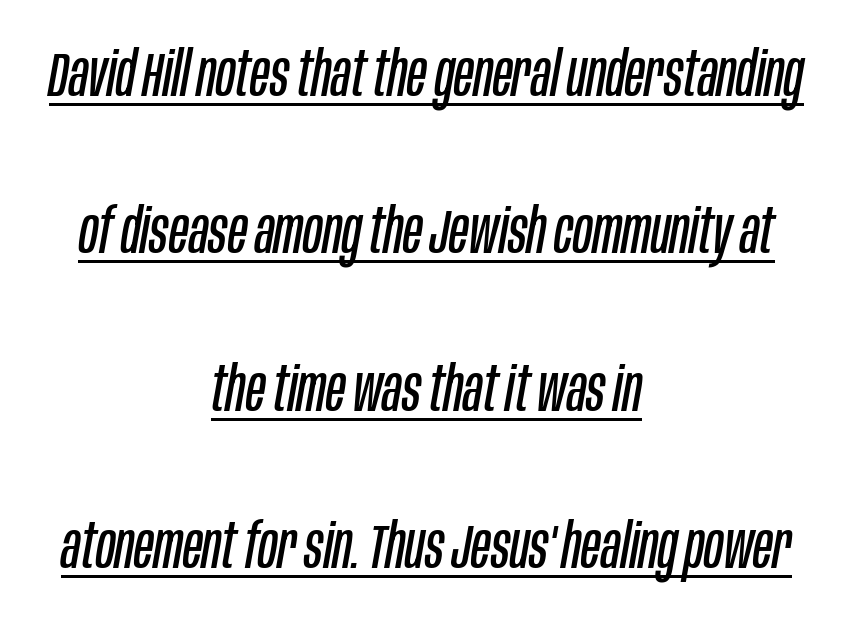
This reads as an unemphasized weight, regular at the heaviest. Here the designer chose a conventional face with non-uniform glyph widths. Emphasis-style slanted type is in use. Does extra space separate the letters? No, they use regular spacing. Like a heading marked for emphasis, these lines bear an underscore.
